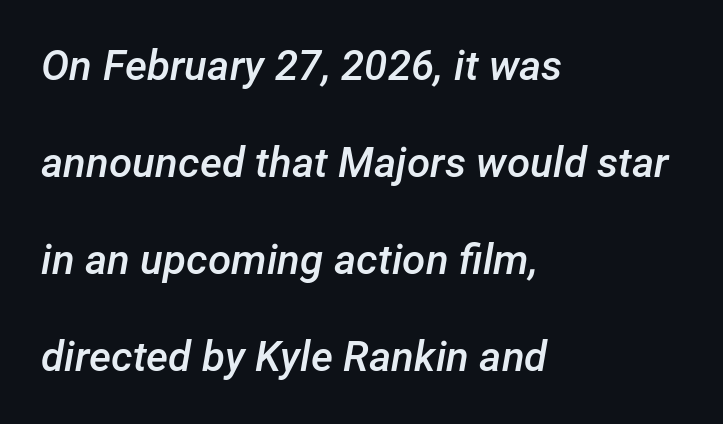
The image shows 42 px semibold type, italic (leaning right); set left-aligned, loose line spacing (2.31x), normal letter spacing, not underlined; low stroke contrast and a medium x-height.
